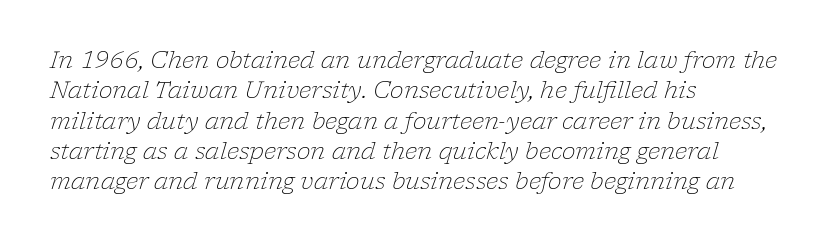
Q: Is the text bold? A: No.
Q: Is the text italic (slanted)? A: Yes, it leans right by about 17 degrees.
Q: Is the text underlined? A: No.
Q: How is the paragraph aligned? A: Left-aligned.
Q: Is the spacing between letters normal or unusually wide? A: Normal.
Q: Is the spacing between lines tight, normal or loose? A: Normal.
